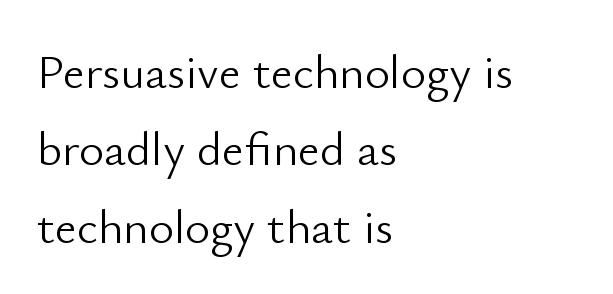
{"serif": "no", "italic": "no", "bold": "no", "weight": "light", "width": "normal", "stroke_contrast": "low", "x_height": "small", "monospaced": "no", "underline": "no", "align": "left", "line_spacing": "normal", "line_spacing_ratio": 1.61, "letter_spacing": "normal", "letter_spacing_em": 0.0, "glyph_px": 48}
